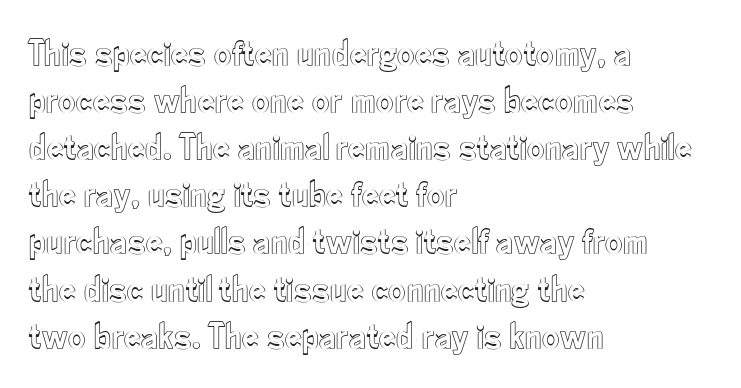
Here the designer chose a conventional face with non-uniform glyph widths. Teacher's note: observe the even left margin — that is flush-left alignment. Is the letter spacing exaggerated? No — it looks like the ordinary default. Quick note: underline off. Every character sits straight up, as roman type does.
